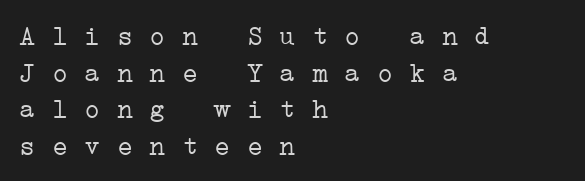
The image shows 27 px text type; set left-aligned, normal line spacing (1.36x), normal letter spacing, not underlined.
